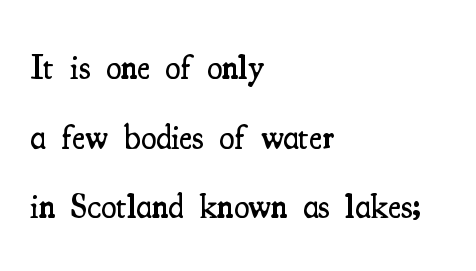
The image shows 35 px semibold, condensed serif type, upright; set left-aligned, loose line spacing (1.99x), normal letter spacing, not underlined; medium stroke contrast and a small x-height.
